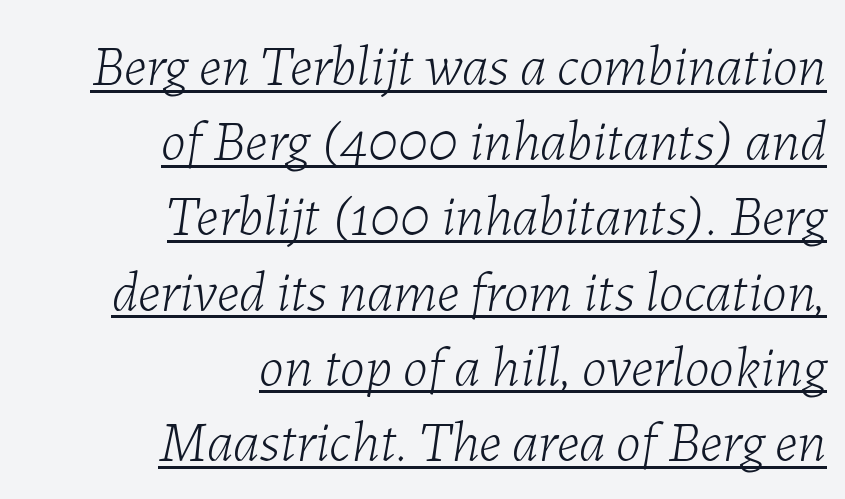
{"italic": "yes", "lean": "right", "slant_degrees": 7, "bold": "no", "weight": "light", "width": "normal", "stroke_contrast": "low", "x_height": "medium", "monospaced": "no", "underline": "yes", "align": "right", "line_spacing": "normal", "line_spacing_ratio": 1.32, "letter_spacing": "normal", "letter_spacing_em": 0.0, "glyph_px": 57}
